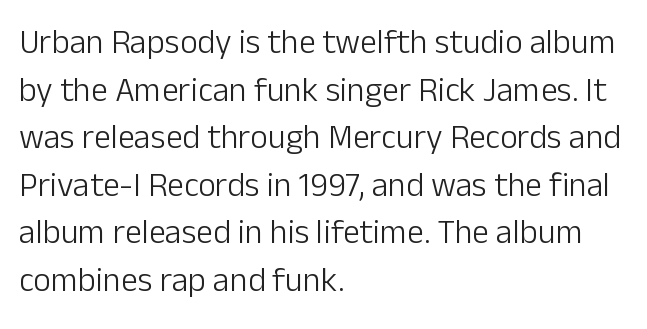
Q: Is the text bold? A: No.
Q: Is the text italic (slanted)? A: No, it is upright.
Q: Is the typeface a serif or a sans-serif typeface? A: Sans-serif.
Q: Is the text underlined? A: No.
Q: How is the paragraph aligned? A: Left-aligned.
Q: Is the spacing between letters normal or unusually wide? A: Normal.
Q: Is the spacing between lines tight, normal or loose? A: Normal.
Q: Width (condensed, normal, or wide)? A: Normal.
Q: Stroke contrast? A: Low.
Q: x-height? A: Medium.
Q: Monospaced? A: No.
